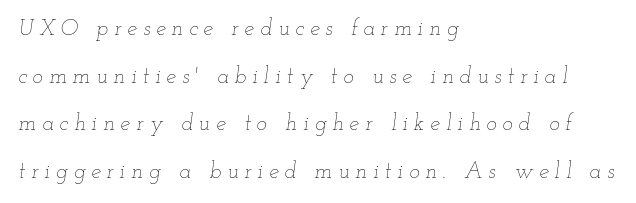
Q: Is the text bold? A: No.
Q: Is the text italic (slanted)? A: Yes, it leans right by about 12 degrees.
Q: Is the text underlined? A: No.
Q: How is the paragraph aligned? A: Left-aligned.
Q: Is the spacing between letters normal or unusually wide? A: Unusually wide.
Q: Is the spacing between lines tight, normal or loose? A: Loose.
